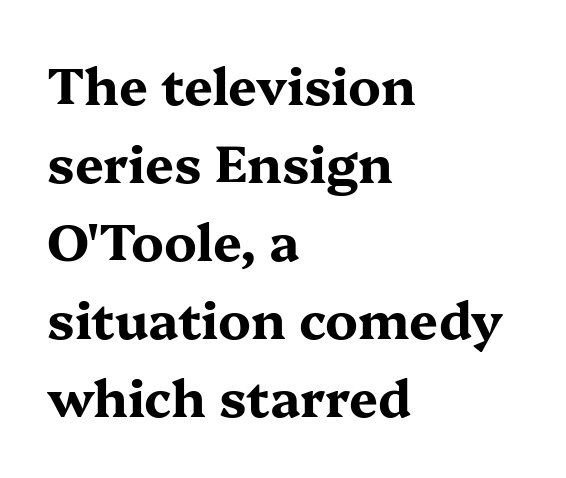
The image shows 51 px bold, wide serif type, upright; set left-aligned, normal line spacing (1.53x), normal letter spacing, not underlined; medium stroke contrast and a medium x-height.
